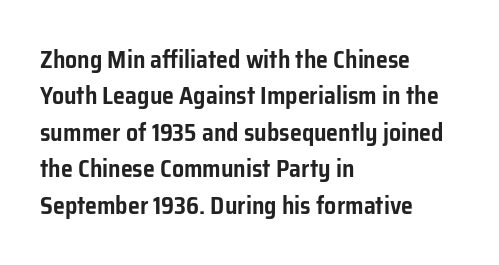
A normal amount of white space separates one row of letters from the next. Is there any slant? The stems are plumb. Nobody touched the tracking dial on this one. Quick note: underline off.
